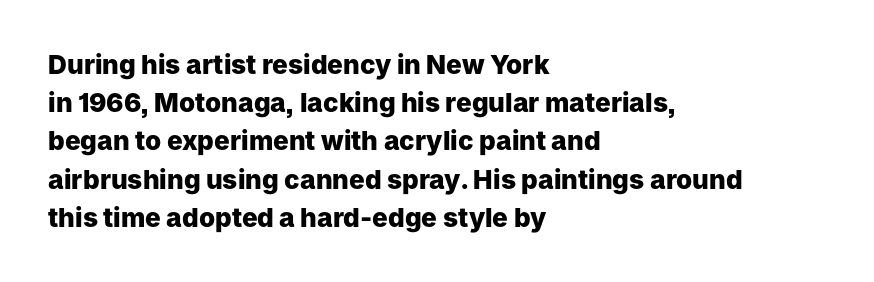
{"italic": "no", "bold": "yes", "underline": "no", "align": "left", "line_spacing": "normal", "line_spacing_ratio": 1.47, "letter_spacing": "normal", "letter_spacing_em": 0.0, "glyph_px": 26}
